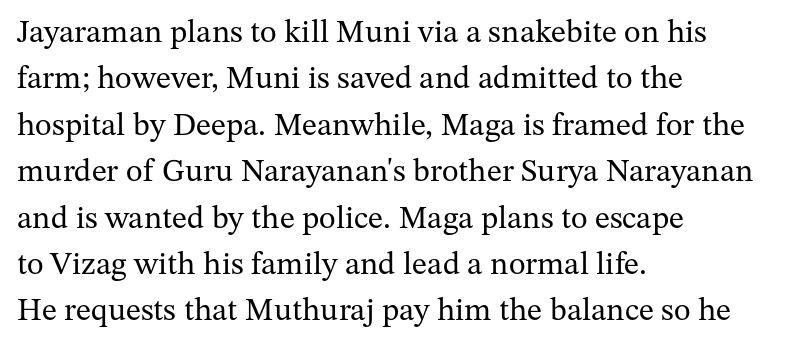
The image shows 32 px regular-weight serif type, upright; set left-aligned, normal line spacing (1.45x), normal letter spacing, not underlined; medium stroke contrast and a medium x-height.
